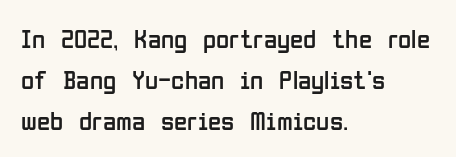
The passage shown stacks its lines at a standard gap. Plain, unruled lines of type. Summary of weight: not heavy and not bold. The rendering keeps characters at their native spacing. Notice how the stems are strictly vertical — no italics here.
